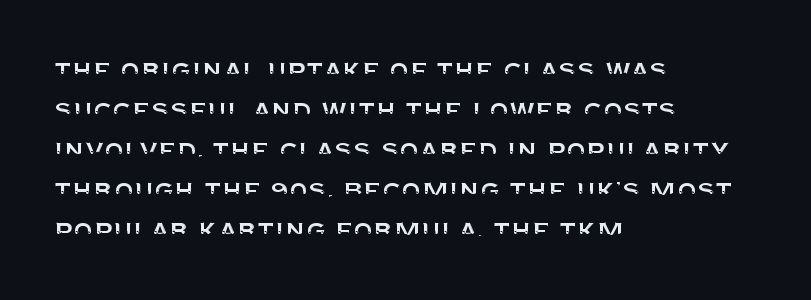
{"serif": "no", "italic": "no", "width": "normal", "stroke_contrast": "medium", "x_height": "large", "monospaced": "no", "underline": "no", "align": "left", "line_spacing": "normal", "line_spacing_ratio": 1.25, "letter_spacing": "normal", "letter_spacing_em": 0.0, "glyph_px": 32}
